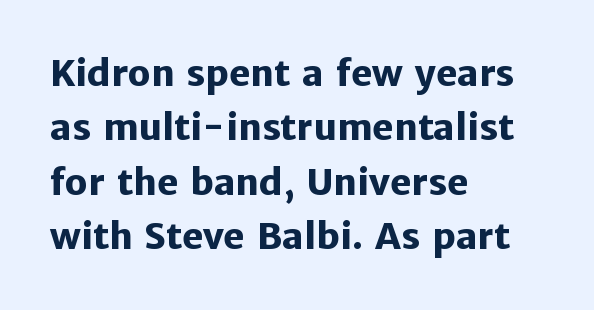
Q: Is the text bold? A: Yes.
Q: Is the text italic (slanted)? A: No, it is upright.
Q: Is the typeface a serif or a sans-serif typeface? A: Sans-serif.
Q: Is the text underlined? A: No.
Q: How is the paragraph aligned? A: Left-aligned.
Q: Is the spacing between letters normal or unusually wide? A: Normal.
Q: Is the spacing between lines tight, normal or loose? A: Normal.
Q: Width (condensed, normal, or wide)? A: Normal.
Q: Stroke contrast? A: Low.
Q: x-height? A: Medium.
Q: Monospaced? A: No.
